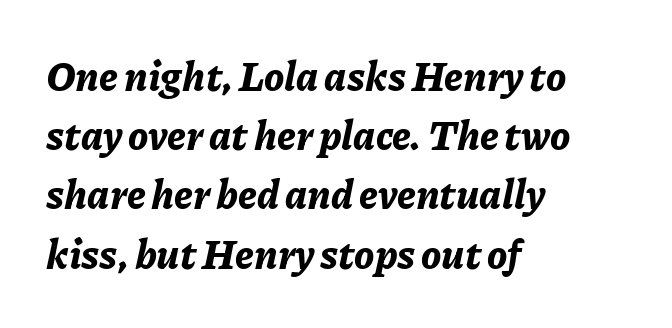
Q: Is the text bold? A: Yes.
Q: Is the text italic (slanted)? A: Yes, it leans right by about 11 degrees.
Q: Is the text underlined? A: No.
Q: How is the paragraph aligned? A: Left-aligned.
Q: Is the spacing between letters normal or unusually wide? A: Normal.
Q: Is the spacing between lines tight, normal or loose? A: Normal.
Q: Width (condensed, normal, or wide)? A: Normal.
Q: Stroke contrast? A: Low.
Q: x-height? A: Medium.
Q: Monospaced? A: No.
